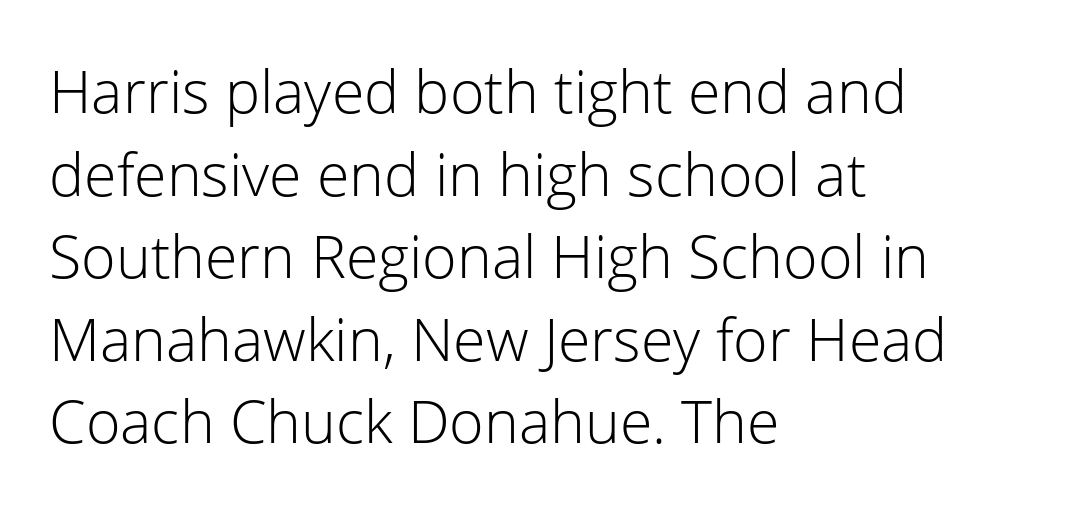
{"serif": "no", "italic": "no", "bold": "no", "weight": "light", "width": "normal", "stroke_contrast": "low", "x_height": "medium", "monospaced": "no", "underline": "no", "align": "left", "line_spacing": "normal", "line_spacing_ratio": 1.4, "letter_spacing": "normal", "letter_spacing_em": 0.0, "glyph_px": 59}
